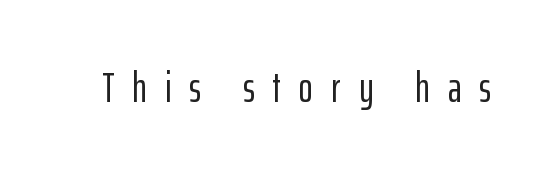
The image shows 43 px condensed sans-serif type, upright; set unusually wide letter spacing (+0.42 em), not underlined; low stroke contrast and a medium x-height.
